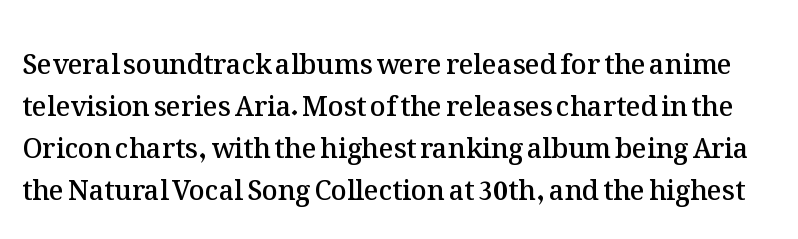
{"italic": "no", "bold": "semi", "underline": "no", "line_spacing": "normal", "line_spacing_ratio": 1.55, "letter_spacing": "normal", "letter_spacing_em": 0.0, "glyph_px": 27}
